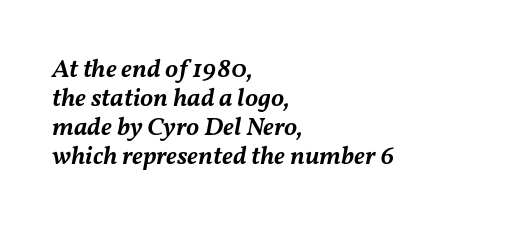
The image shows 26 px text type, italic (leaning right); set left-aligned, tight line spacing (1.12x), normal letter spacing, not underlined.
